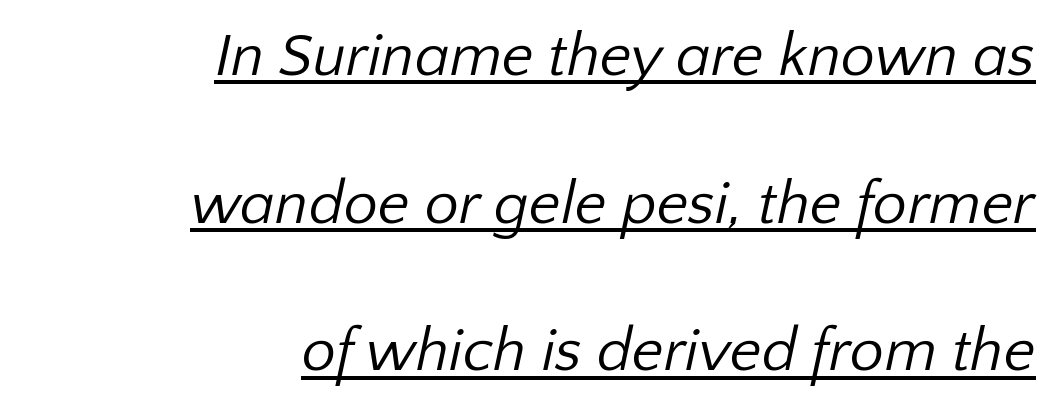
The typeface chosen for these lines omits serifs. The specimen includes a rule beneath the text block's lines. Leftover space on each line is placed entirely before the opening word. These lines are rendered in a variable-pitch font.
